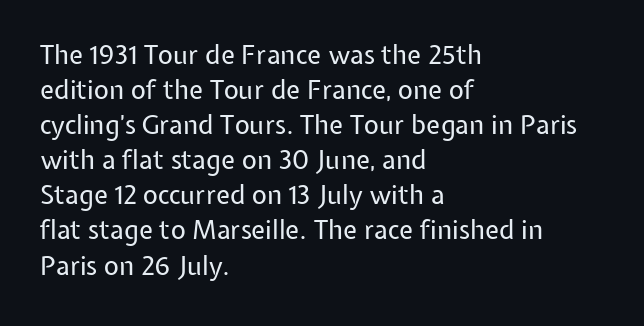
{"italic": "no", "bold": "no", "underline": "no", "align": "left", "line_spacing": "normal", "line_spacing_ratio": 1.35, "letter_spacing": "normal", "letter_spacing_em": 0.0, "glyph_px": 26}
